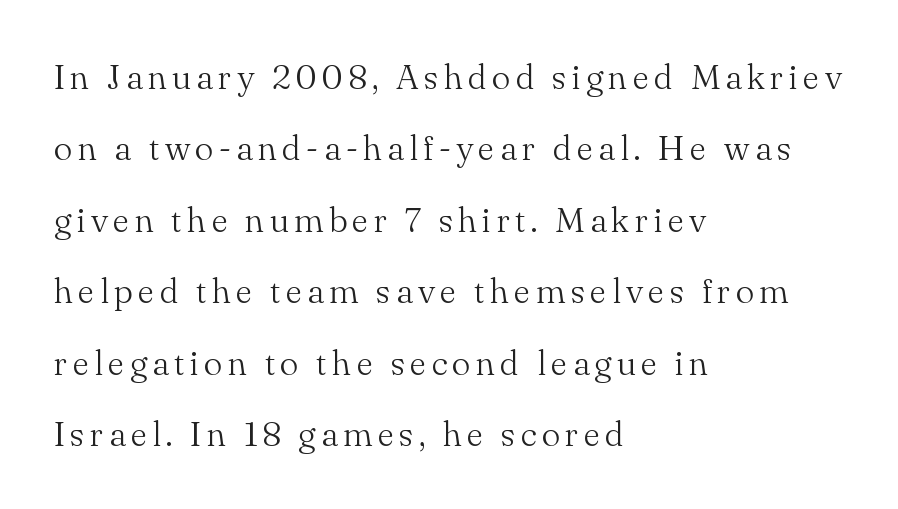
The image shows 35 px light serif type, upright; set left-aligned, loose line spacing (2.04x), not underlined; medium stroke contrast and a small x-height.
